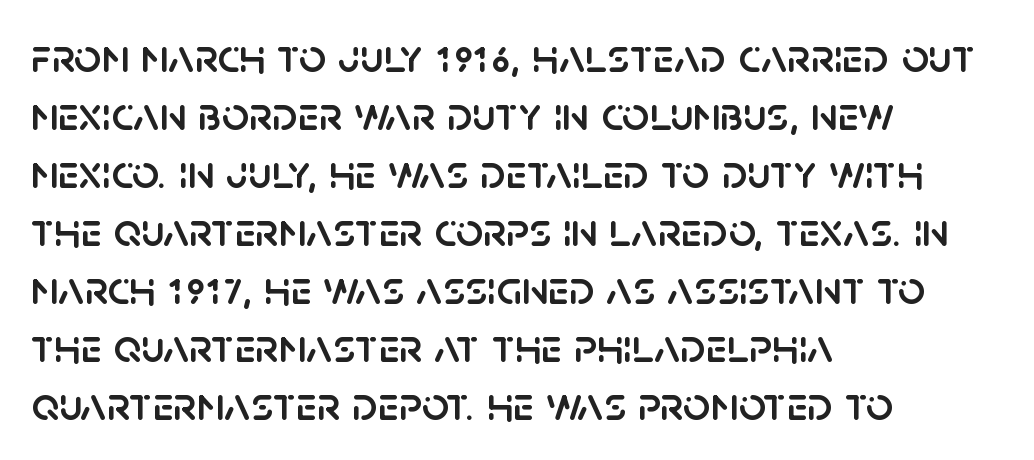
Q: Is the text italic (slanted)? A: No, it is upright.
Q: Is the typeface a serif or a sans-serif typeface? A: Sans-serif.
Q: Is the text underlined? A: No.
Q: How is the paragraph aligned? A: Left-aligned.
Q: Is the spacing between letters normal or unusually wide? A: Normal.
Q: Width (condensed, normal, or wide)? A: Normal.
Q: Stroke contrast? A: Low.
Q: x-height? A: Large.
Q: Monospaced? A: No.
